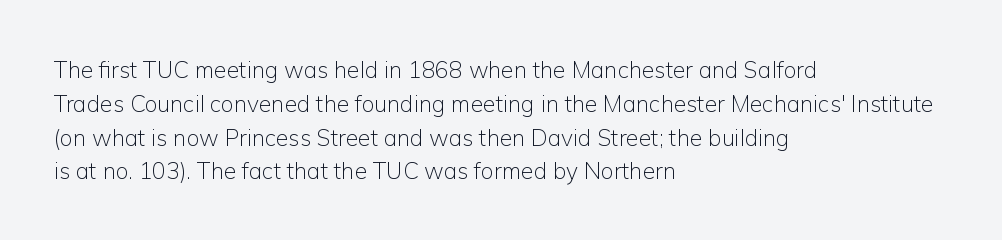
The image shows 23 px text type, upright; set left-aligned, normal line spacing (1.47x), normal letter spacing, not underlined.
